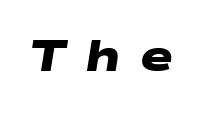
Q: Is the text bold? A: Yes.
Q: Is the typeface a serif or a sans-serif typeface? A: Sans-serif.
Q: Is the text underlined? A: No.
Q: Is the spacing between letters normal or unusually wide? A: Unusually wide.
Q: Width (condensed, normal, or wide)? A: Wide.
Q: Stroke contrast? A: Low.
Q: x-height? A: Medium.
Q: Monospaced? A: No.
